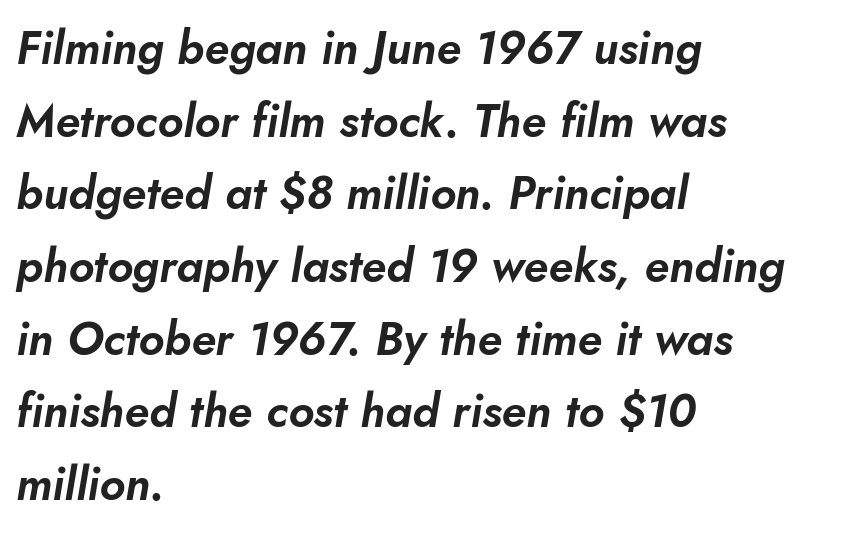
Q: Is the text italic (slanted)? A: Yes, it leans right by about 10 degrees.
Q: Is the text underlined? A: No.
Q: How is the paragraph aligned? A: Left-aligned.
Q: Is the spacing between letters normal or unusually wide? A: Normal.
Q: Is the spacing between lines tight, normal or loose? A: Normal.
Q: Width (condensed, normal, or wide)? A: Normal.
Q: Stroke contrast? A: Low.
Q: x-height? A: Small.
Q: Monospaced? A: No.
